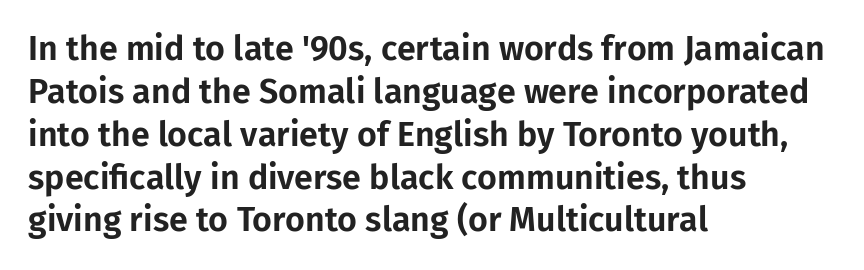
The image shows 34 px sans-serif type, upright; set left-aligned, normal line spacing (1.26x), normal letter spacing, not underlined; low stroke contrast and a medium x-height.
